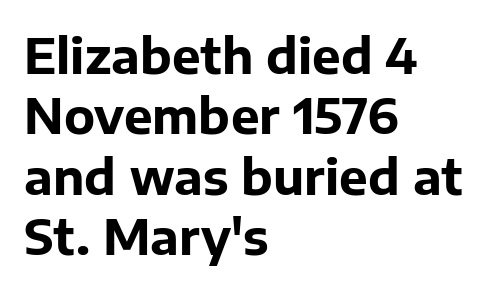
{"serif": "no", "italic": "no", "bold": "yes", "weight": "bold", "width": "normal", "stroke_contrast": "low", "x_height": "medium", "monospaced": "no", "underline": "no", "align": "left", "line_spacing": "normal", "line_spacing_ratio": 1.26, "letter_spacing": "normal", "letter_spacing_em": 0.0, "glyph_px": 48}
